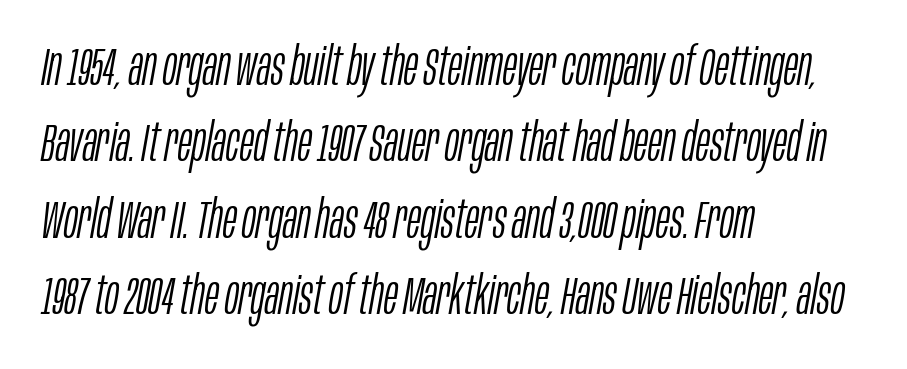
{"italic": "yes", "lean": "right", "slant_degrees": 10, "bold": "no", "weight": "light", "width": "condensed", "stroke_contrast": "low", "x_height": "large", "monospaced": "no", "underline": "no", "align": "left", "line_spacing": "normal", "line_spacing_ratio": 1.44, "letter_spacing": "normal", "letter_spacing_em": 0.0, "glyph_px": 53}
